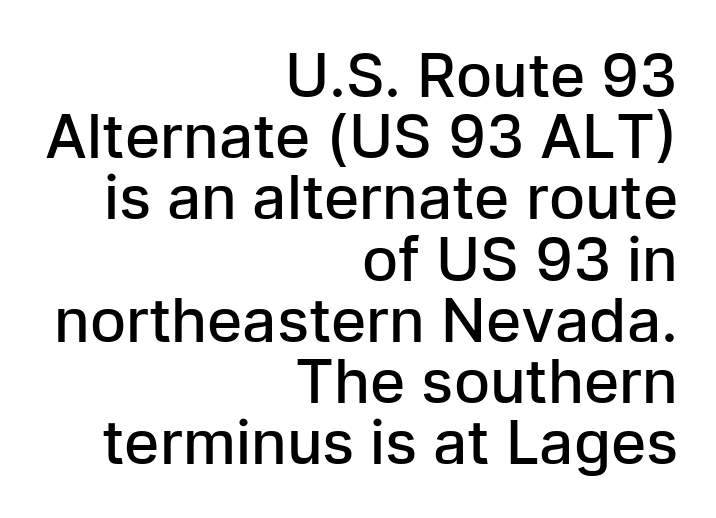
Q: Is the text bold? A: Semi-bold.
Q: Is the text italic (slanted)? A: No, it is upright.
Q: Is the typeface a serif or a sans-serif typeface? A: Sans-serif.
Q: Is the text underlined? A: No.
Q: How is the paragraph aligned? A: Right-aligned.
Q: Is the spacing between letters normal or unusually wide? A: Normal.
Q: Is the spacing between lines tight, normal or loose? A: Tight.
Q: Width (condensed, normal, or wide)? A: Normal.
Q: Stroke contrast? A: Low.
Q: x-height? A: Medium.
Q: Monospaced? A: No.
